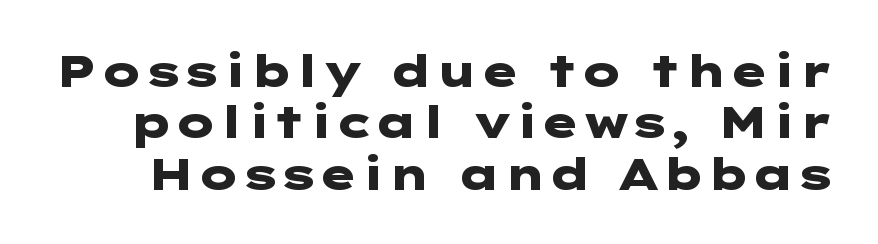
Q: Is the text bold? A: Yes.
Q: Is the text italic (slanted)? A: No, it is upright.
Q: Is the typeface a serif or a sans-serif typeface? A: Sans-serif.
Q: Is the text underlined? A: No.
Q: Is the spacing between letters normal or unusually wide? A: Normal.
Q: Width (condensed, normal, or wide)? A: Wide.
Q: Stroke contrast? A: Low.
Q: x-height? A: Medium.
